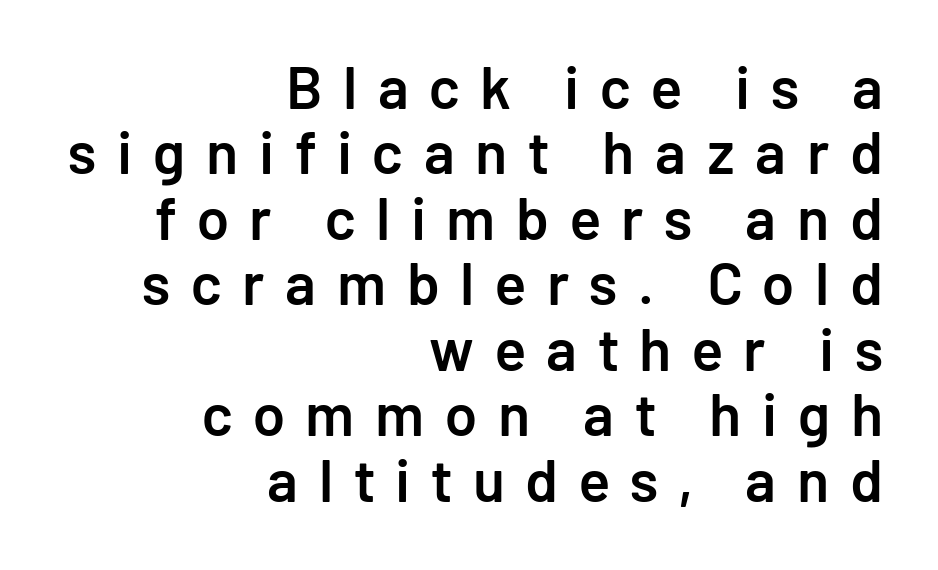
Q: Is the text bold? A: Semi-bold.
Q: Is the text italic (slanted)? A: No, it is upright.
Q: Is the typeface a serif or a sans-serif typeface? A: Sans-serif.
Q: Is the text underlined? A: No.
Q: How is the paragraph aligned? A: Right-aligned.
Q: Is the spacing between letters normal or unusually wide? A: Unusually wide.
Q: Is the spacing between lines tight, normal or loose? A: Tight.
Q: Width (condensed, normal, or wide)? A: Normal.
Q: Stroke contrast? A: Low.
Q: x-height? A: Medium.
Q: Monospaced? A: No.
